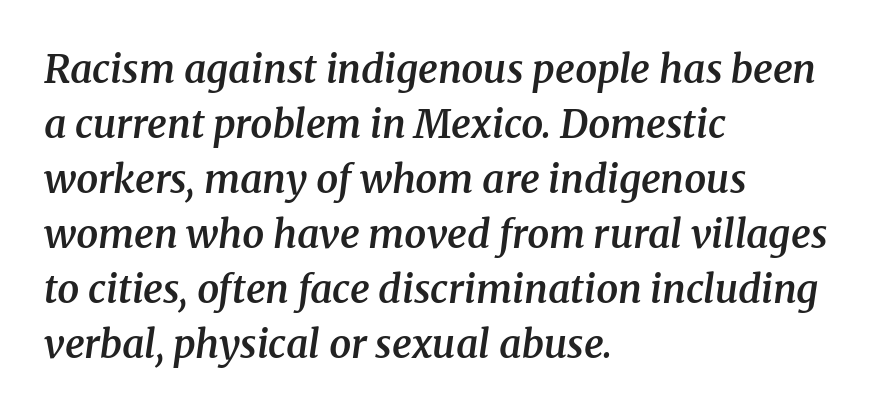
{"serif": "yes", "italic": "yes", "lean": "right", "slant_degrees": 8, "bold": "semi", "weight": "semibold", "width": "normal", "stroke_contrast": "medium", "x_height": "medium", "monospaced": "no", "underline": "no", "align": "left", "line_spacing": "normal", "line_spacing_ratio": 1.41, "letter_spacing": "normal", "letter_spacing_em": 0.0, "glyph_px": 39}
